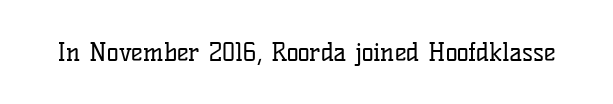
{"italic": "no", "bold": "no", "underline": "no", "letter_spacing": "normal", "letter_spacing_em": 0.0, "glyph_px": 25}
